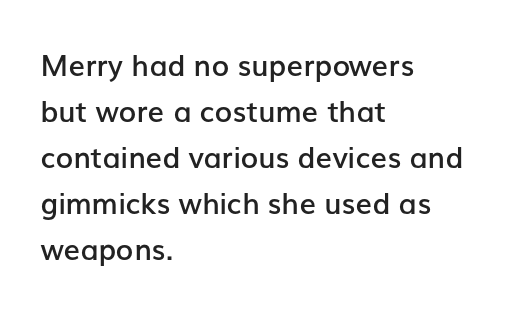
Q: Is the text bold? A: Semi-bold.
Q: Is the text italic (slanted)? A: No, it is upright.
Q: Is the typeface a serif or a sans-serif typeface? A: Sans-serif.
Q: Is the text underlined? A: No.
Q: How is the paragraph aligned? A: Left-aligned.
Q: Is the spacing between letters normal or unusually wide? A: Normal.
Q: Is the spacing between lines tight, normal or loose? A: Normal.
Q: Width (condensed, normal, or wide)? A: Normal.
Q: Stroke contrast? A: Low.
Q: x-height? A: Medium.
Q: Monospaced? A: No.
